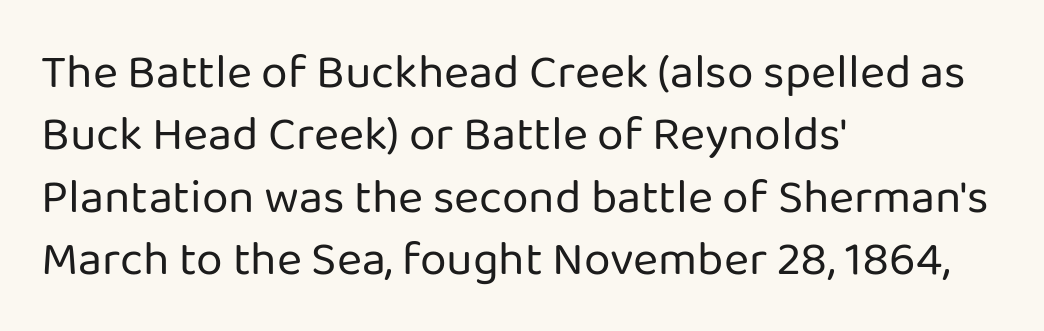
The image shows 48 px regular-weight sans-serif type, upright; set left-aligned, normal line spacing (1.3x), normal letter spacing, not underlined; low stroke contrast and a medium x-height.
